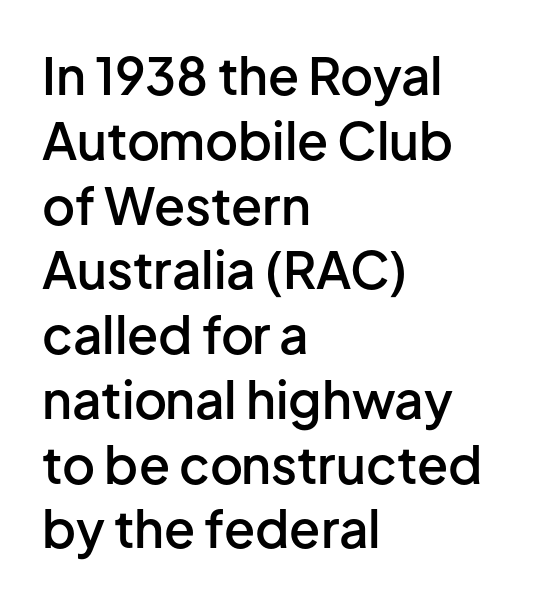
{"serif": "no", "italic": "no", "bold": "semi", "weight": "semibold", "width": "normal", "stroke_contrast": "low", "x_height": "medium", "monospaced": "no", "underline": "no", "align": "left", "line_spacing": "normal", "line_spacing_ratio": 1.27, "letter_spacing": "normal", "letter_spacing_em": 0.0, "glyph_px": 51}
